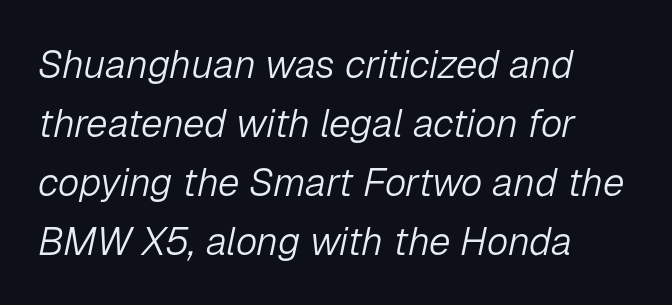
The image shows 39 px light type, italic (leaning right); set left-aligned, normal line spacing (1.51x), normal letter spacing, not underlined; low stroke contrast and a medium x-height.
